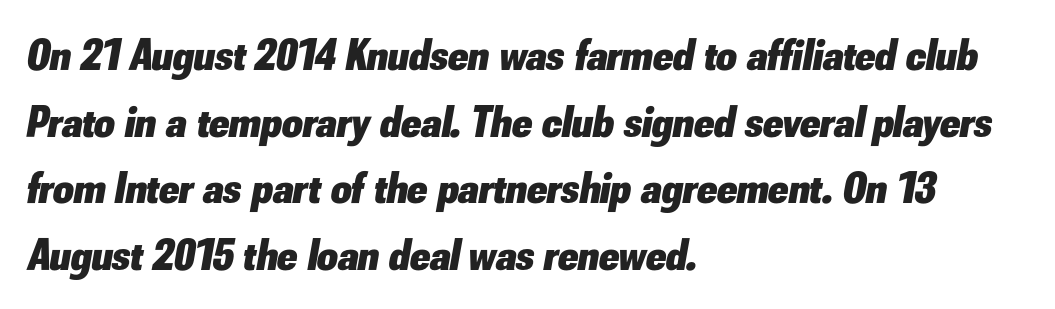
The image shows 45 px heavy type, italic (leaning right); set left-aligned, normal line spacing (1.48x), normal letter spacing, not underlined; low stroke contrast and a small x-height.
